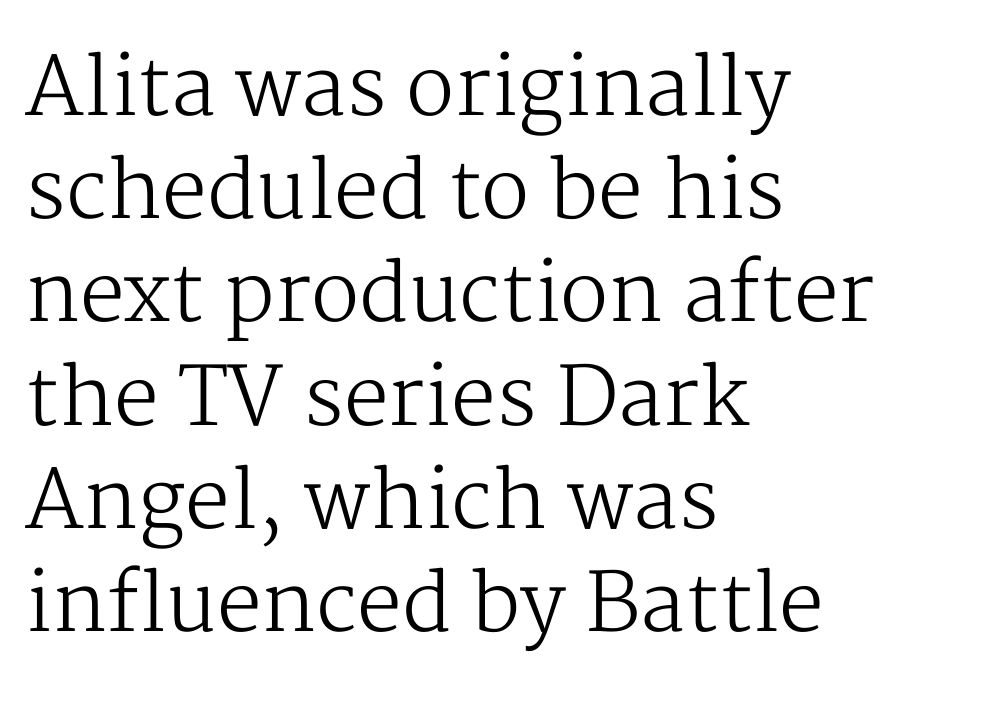
{"serif": "yes", "italic": "no", "bold": "no", "weight": "regular", "width": "normal", "stroke_contrast": "medium", "x_height": "medium", "monospaced": "no", "underline": "no", "align": "left", "line_spacing": "normal", "line_spacing_ratio": 1.29, "letter_spacing": "normal", "letter_spacing_em": 0.0, "glyph_px": 80}
